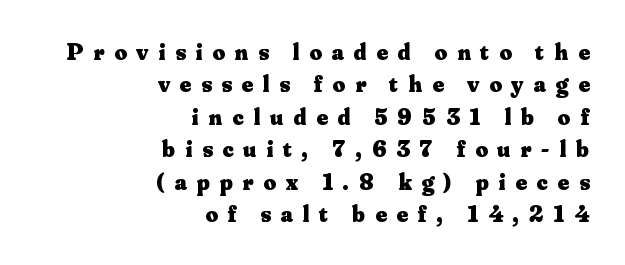
The image shows 24 px bold type, upright; set right-aligned, normal line spacing (1.35x), unusually wide letter spacing (+0.41 em), not underlined.
